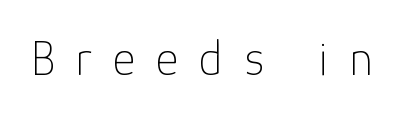
Q: Is the text bold? A: No.
Q: Is the text italic (slanted)? A: No, it is upright.
Q: Is the typeface a serif or a sans-serif typeface? A: Sans-serif.
Q: Is the text underlined? A: No.
Q: Is the spacing between letters normal or unusually wide? A: Unusually wide.
Q: Width (condensed, normal, or wide)? A: Normal.
Q: Stroke contrast? A: Low.
Q: x-height? A: Medium.
Q: Monospaced? A: No.
